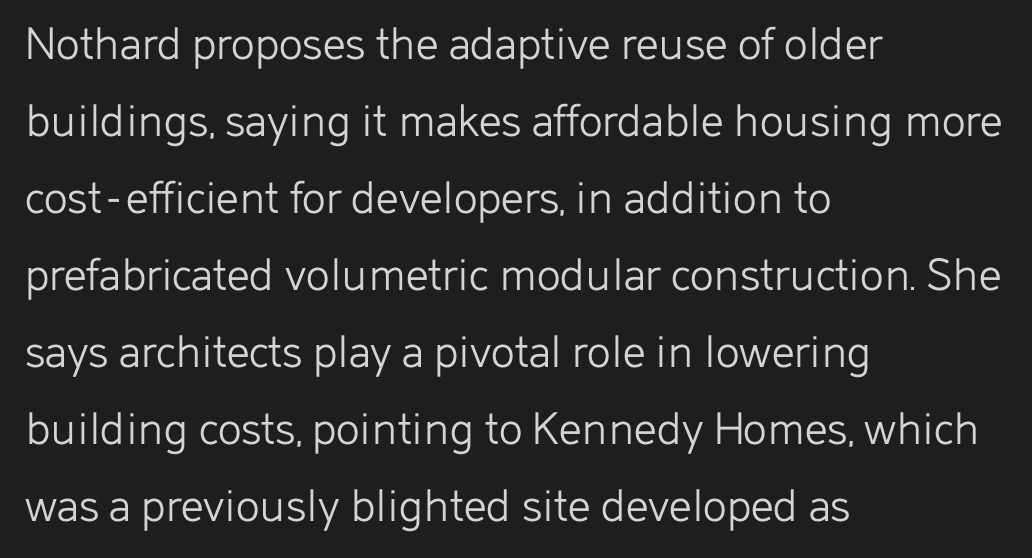
Q: Is the text bold? A: No.
Q: Is the text italic (slanted)? A: No, it is upright.
Q: Is the typeface a serif or a sans-serif typeface? A: Sans-serif.
Q: Is the text underlined? A: No.
Q: How is the paragraph aligned? A: Left-aligned.
Q: Is the spacing between letters normal or unusually wide? A: Normal.
Q: Is the spacing between lines tight, normal or loose? A: Normal.
Q: Width (condensed, normal, or wide)? A: Normal.
Q: Stroke contrast? A: Low.
Q: x-height? A: Medium.
Q: Monospaced? A: No.
